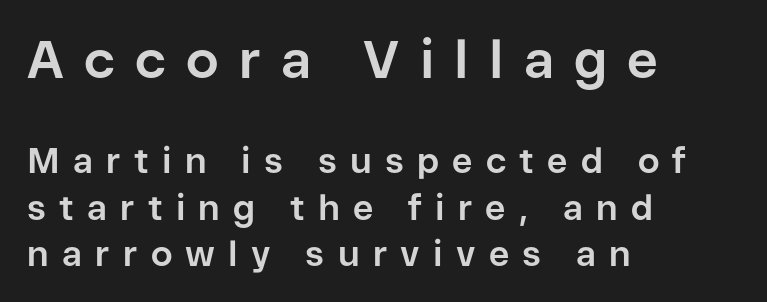
The image shows 53 px bold sans-serif type, upright; set left-aligned, normal line spacing (1.32x), unusually wide letter spacing (+0.38 em), not underlined; the first (top) block is 1.51x larger; low stroke contrast and a medium x-height.
